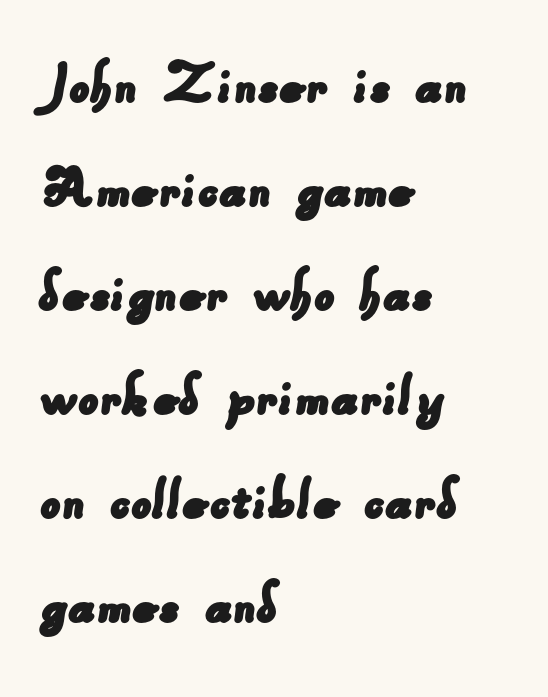
{"serif": "no", "width": "normal", "stroke_contrast": "low", "x_height": "small", "monospaced": "no", "underline": "no", "align": "left", "line_spacing": "normal", "line_spacing_ratio": 1.6, "letter_spacing": "normal", "letter_spacing_em": 0.0, "glyph_px": 65}
